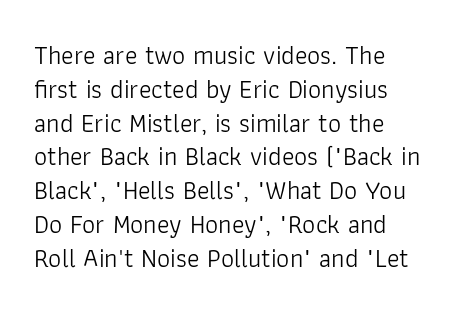
The image shows 26 px text type, upright; set left-aligned, normal line spacing (1.3x), normal letter spacing, not underlined.
